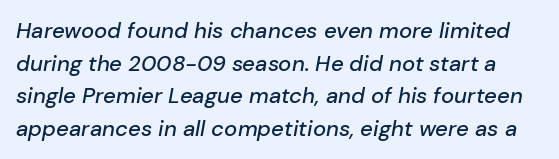
The image shows 22 px text type, italic (leaning right); set normal line spacing (1.48x), normal letter spacing, not underlined.
